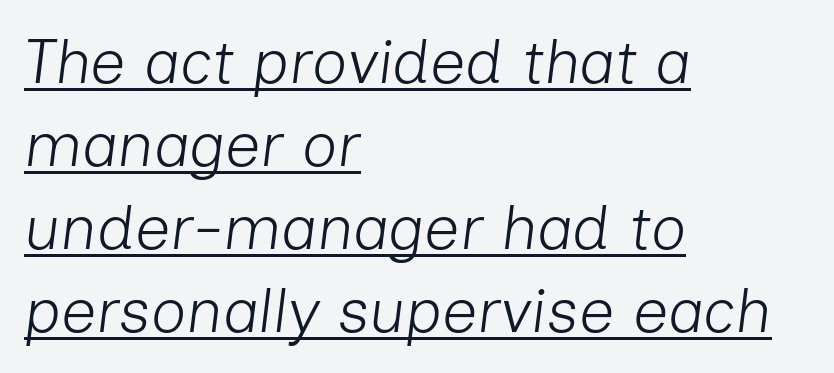
{"italic": "yes", "lean": "right", "slant_degrees": 7, "bold": "no", "weight": "light", "width": "normal", "stroke_contrast": "low", "x_height": "medium", "monospaced": "no", "underline": "yes", "align": "left", "line_spacing": "normal", "line_spacing_ratio": 1.34, "letter_spacing": "normal", "letter_spacing_em": 0.0, "glyph_px": 62}
